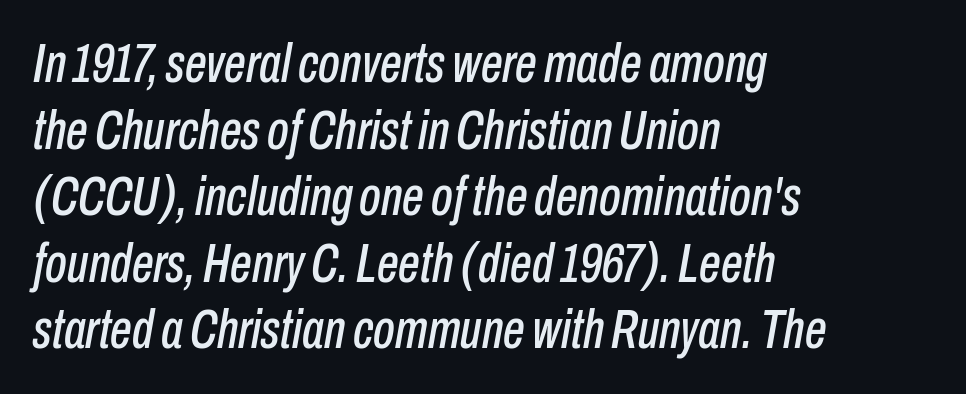
The type is set solid horizontally, with unmodified tracking. Italic? Definitely — the glyphs are oblique. The rendering uses natural spacing where letterforms have individual widths. Clear beneath every line of the passage. Line beginnings align vertically; line endings do not.
